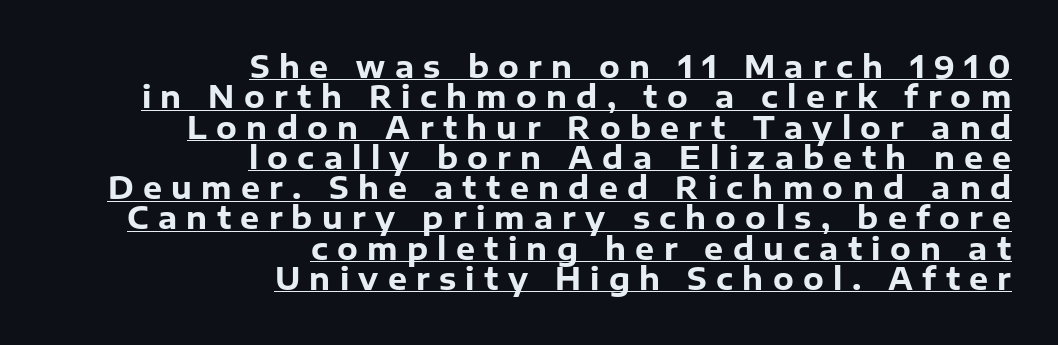
Q: Is the text bold? A: Yes.
Q: Is the text italic (slanted)? A: No, it is upright.
Q: Is the typeface a serif or a sans-serif typeface? A: Sans-serif.
Q: Is the text underlined? A: Yes.
Q: How is the paragraph aligned? A: Right-aligned.
Q: Is the spacing between letters normal or unusually wide? A: Unusually wide.
Q: Is the spacing between lines tight, normal or loose? A: Tight.
Q: Width (condensed, normal, or wide)? A: Normal.
Q: Stroke contrast? A: Low.
Q: x-height? A: Medium.
Q: Monospaced? A: No.
